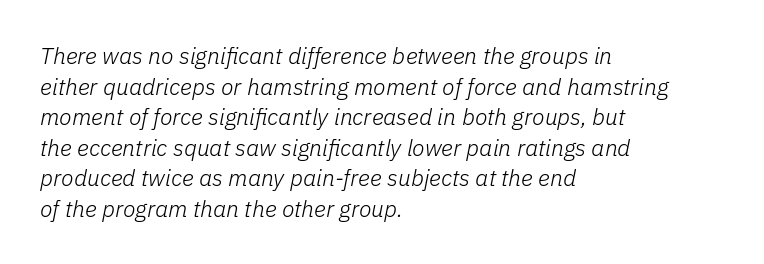
The image shows 23 px text type, italic (leaning right); set left-aligned, normal line spacing (1.33x), normal letter spacing, not underlined.
